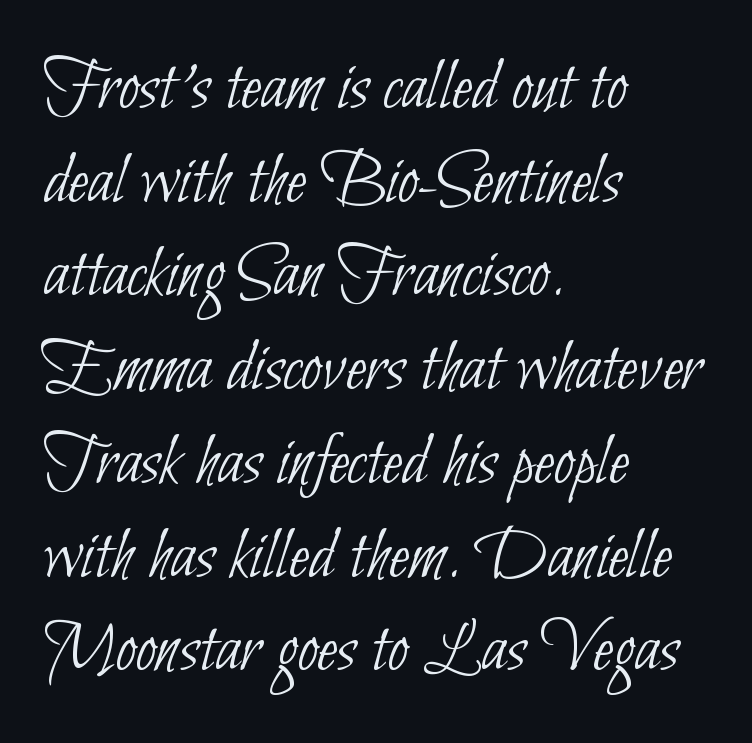
{"serif": "no", "bold": "no", "weight": "thin", "width": "condensed", "stroke_contrast": "low", "x_height": "small", "monospaced": "no", "underline": "no", "align": "left", "line_spacing": "normal", "line_spacing_ratio": 1.25, "letter_spacing": "normal", "letter_spacing_em": 0.0, "glyph_px": 75}
